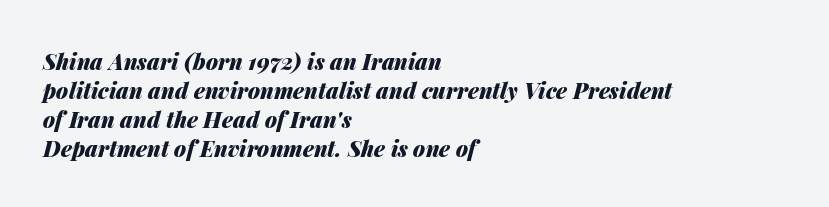
Q: Is the text bold? A: Yes.
Q: Is the text italic (slanted)? A: Yes, it leans right by about 14 degrees.
Q: Is the text underlined? A: No.
Q: How is the paragraph aligned? A: Left-aligned.
Q: Is the spacing between letters normal or unusually wide? A: Normal.
Q: Is the spacing between lines tight, normal or loose? A: Normal.
